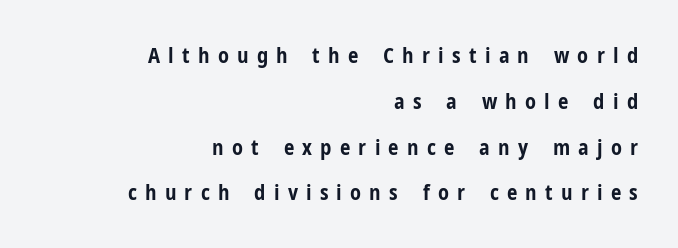
The image shows 21 px bold type, upright; set right-aligned, loose line spacing (2.18x), unusually wide letter spacing (+0.39 em), not underlined.
